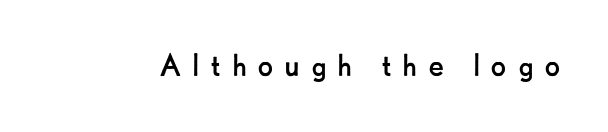
The image shows 37 px regular-weight sans-serif type, upright; set unusually wide letter spacing (+0.28 em), not underlined; low stroke contrast and a small x-height.
